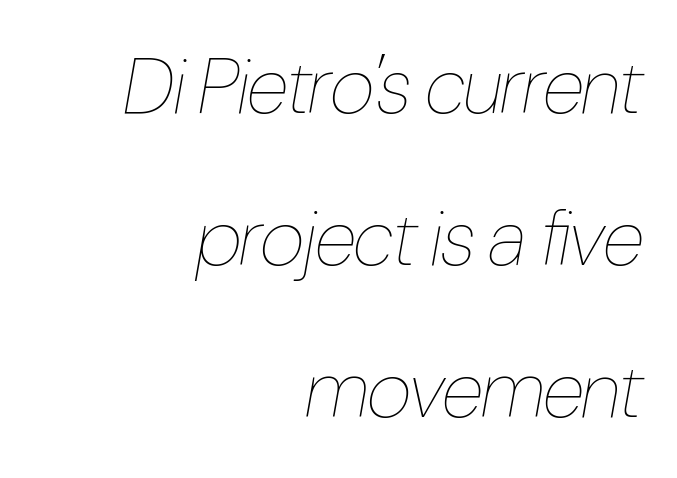
Underline: absent. Proportional: the letters do not fall into vertical columns. Bold? No — there's no thickening of the strokes. Italic: yes, the glyphs are oblique. Caption: standard tracking, unaltered. In terms of leading, this rendering errs on the spacious side.
